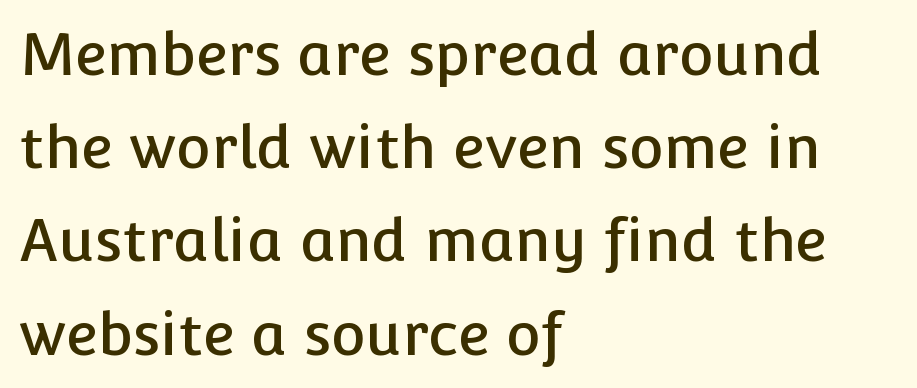
Where is the straight margin? On the left. Is this a fixed-width face? No — the glyphs have proportional, varying widths. Standard letterfit; no display-style spreading of the glyphs. Normally led — the rows are evenly, conventionally spaced.
